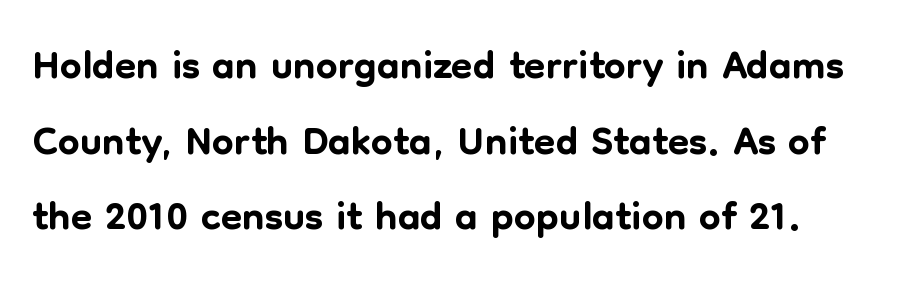
Plain, unruled lines of type. Look at the tracking — it's just the regular setting, nothing added. The lines in this sample share a left origin and differ only in where they stop. The face used here is proportionally spaced, like ordinary book or web type. A sans-serif font was chosen for this passage. The lettering stays uniformly vertical, giving the passage a roman look.
